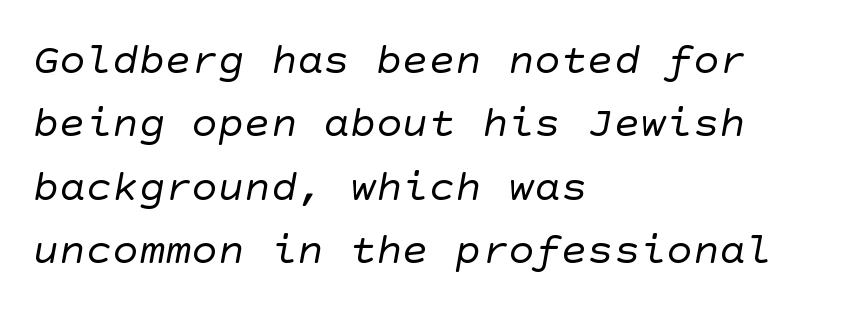
Q: Is the text bold? A: No.
Q: Is the typeface a serif or a sans-serif typeface? A: Sans-serif.
Q: Is the text underlined? A: No.
Q: How is the paragraph aligned? A: Left-aligned.
Q: Is the spacing between letters normal or unusually wide? A: Normal.
Q: Is the spacing between lines tight, normal or loose? A: Normal.
Q: Width (condensed, normal, or wide)? A: Normal.
Q: Stroke contrast? A: Low.
Q: x-height? A: Large.
